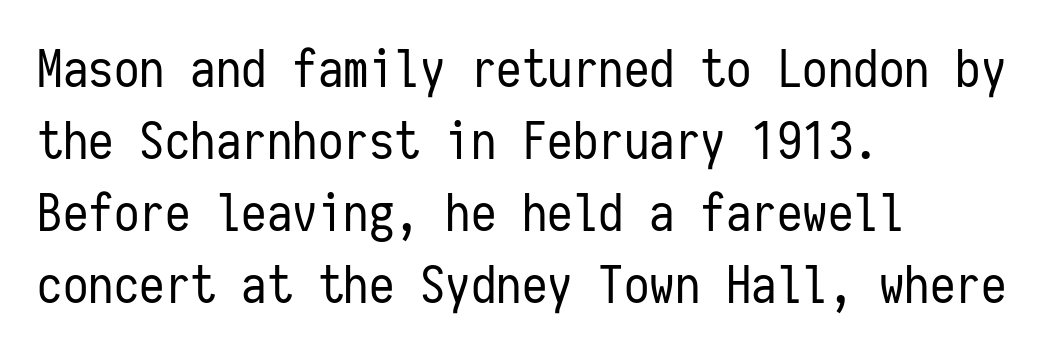
This rendering employs a face without finishing strokes, i.e., a sans-serif. Look at the tracking — it's just the regular setting, nothing added. What's the leading like? Ordinary, nothing unusual. The letterforms sit at book weight or below.
